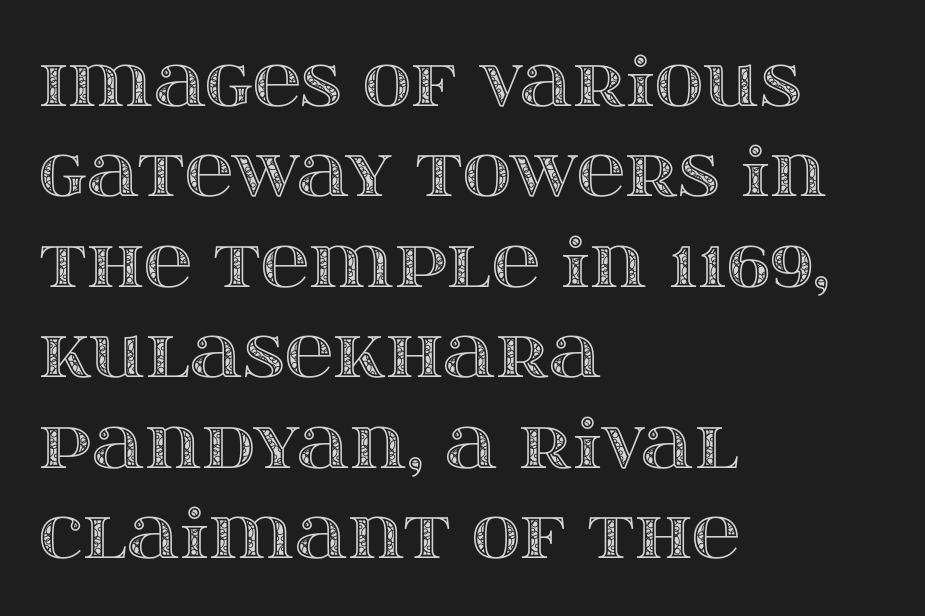
The words here are not underlined. Each letter keeps its own natural width here, so spacing adapts to shape. These lines sit exactly where default settings would place them. There is no visible air inserted between adjacent glyphs.
